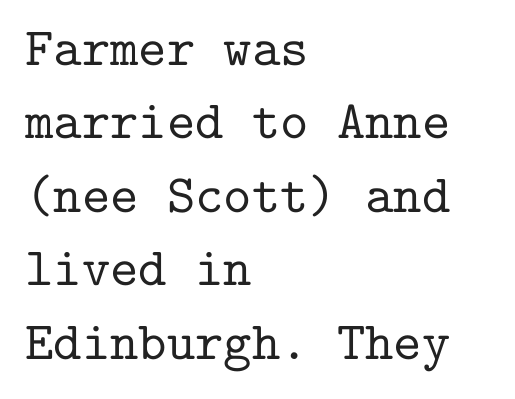
These lines sit exactly where default settings would place them. Standard letterfit; no display-style spreading of the glyphs. The type sits square on the baseline with zero lean. Has an underline been added? It has not. Type style note: has serifs.
